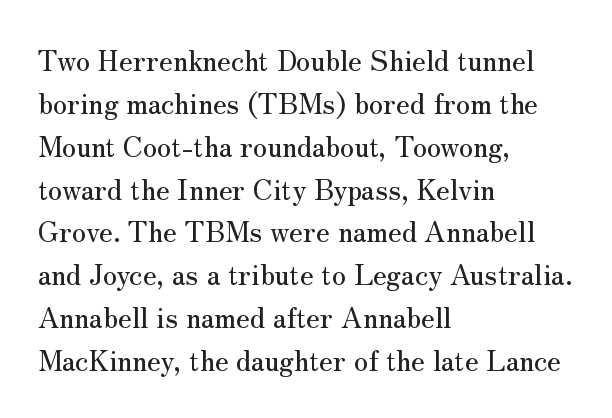
The space between consecutive lines is moderate. The passage shown is typed in a proportional face where columns would drift. Inter-character spacing is left at the font's built-in metrics. If you drew a ruler down the left edge, every line would touch it. The characters display serif detailing at their extremities. The strip under each line holds only bare page.
